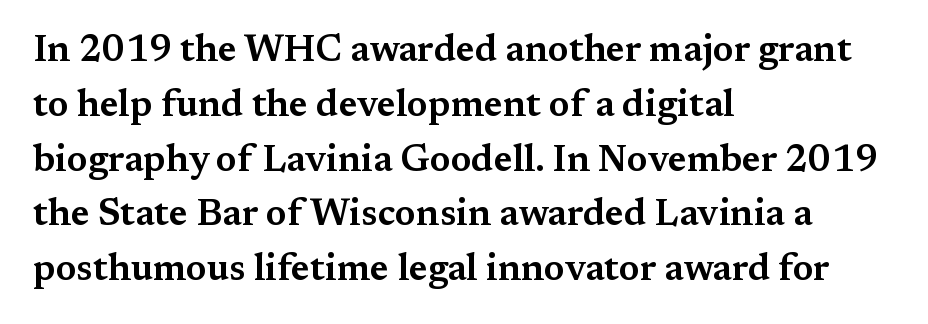
The image shows 37 px wide serif type, upright; set left-aligned, normal line spacing (1.48x), normal letter spacing, not underlined; medium stroke contrast and a medium x-height.
